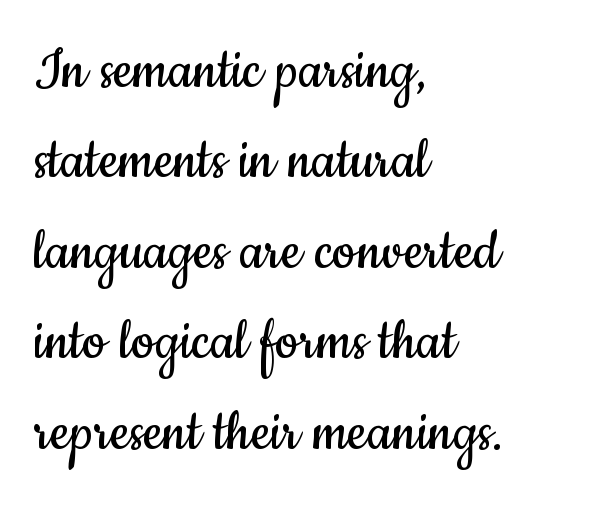
The face used here is proportionally spaced, like ordinary book or web type. The space directly below the letters is spotless. Caption: multi-line text, flush left, ragged right.
